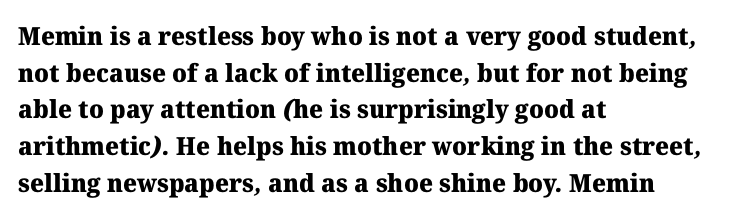
Q: Is the text bold? A: Yes.
Q: Is the text underlined? A: No.
Q: How is the paragraph aligned? A: Left-aligned.
Q: Is the spacing between letters normal or unusually wide? A: Normal.
Q: Is the spacing between lines tight, normal or loose? A: Normal.
